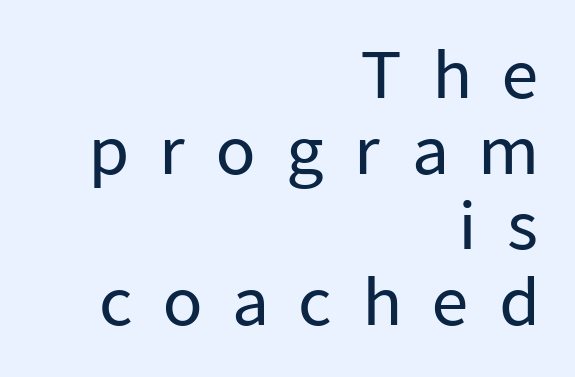
Q: Is the text italic (slanted)? A: No, it is upright.
Q: Is the typeface a serif or a sans-serif typeface? A: Sans-serif.
Q: Is the text underlined? A: No.
Q: How is the paragraph aligned? A: Right-aligned.
Q: Is the spacing between letters normal or unusually wide? A: Unusually wide.
Q: Width (condensed, normal, or wide)? A: Normal.
Q: Stroke contrast? A: Low.
Q: x-height? A: Medium.
Q: Monospaced? A: No.
